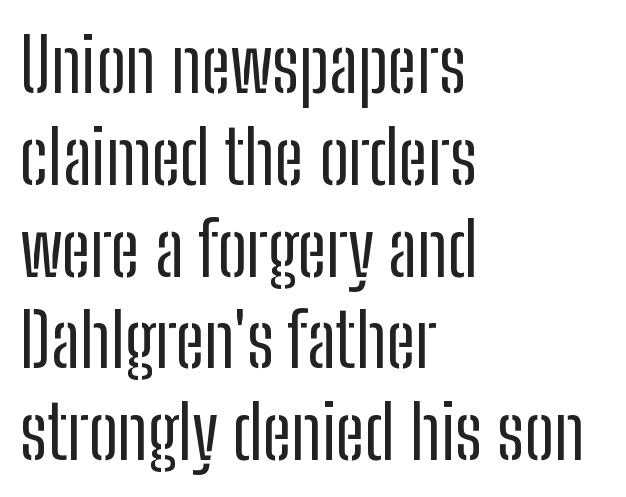
Layout note: lines flush left. Caption: face not bold, strokes unweighted. The foot of each line stays bare and open. The letters carry no serifs — their stems end cleanly without finishing strokes.
